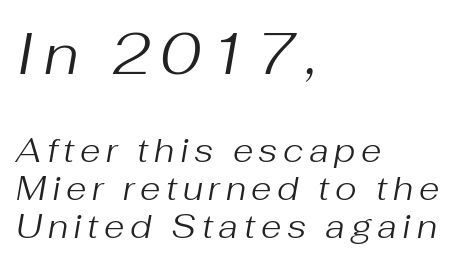
Q: Is the text bold? A: No.
Q: Is the text italic (slanted)? A: Yes, it leans right by about 10 degrees.
Q: Is the text underlined? A: No.
Q: How is the paragraph aligned? A: Left-aligned.
Q: Which block of text is set in a larger size, the first (top) or the second (bottom)? A: The first (top) one.
Q: Width (condensed, normal, or wide)? A: Normal.
Q: Stroke contrast? A: Medium.
Q: x-height? A: Medium.
Q: Monospaced? A: No.
